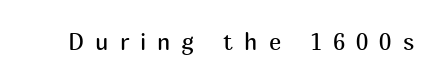
The strip under each line holds only bare page. Display-style spreading of the glyphs; the letterfit is very open. Ascenders rise straight up at ninety degrees. Bold? No — there's no thickening of the strokes.
